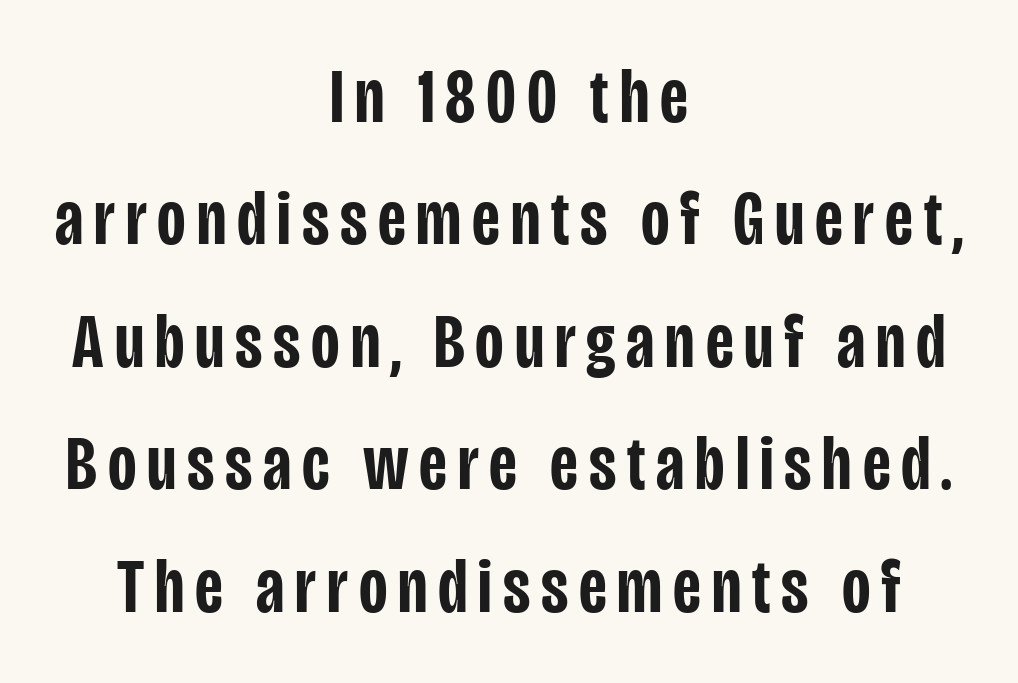
Line spacing here is normal. You can tell it's not italic because the verticals are truly vertical. These lines are rendered in a variable-pitch font. What kind of face is this? One without serifs — a sans. The zone under the glyphs is completely vacant. Weight: semibold (demi).
